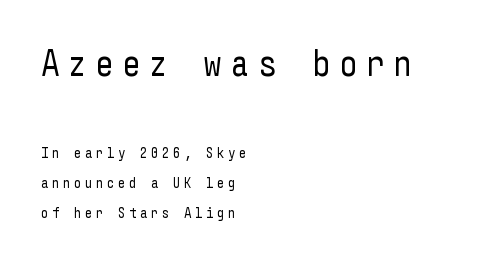
Q: Is the text bold? A: No.
Q: Is the text italic (slanted)? A: No, it is upright.
Q: Is the typeface a serif or a sans-serif typeface? A: Sans-serif.
Q: Is the text underlined? A: No.
Q: How is the paragraph aligned? A: Left-aligned.
Q: Is the spacing between letters normal or unusually wide? A: Unusually wide.
Q: Is the spacing between lines tight, normal or loose? A: Loose.
Q: Which block of text is set in a larger size, the first (top) or the second (bottom)? A: The first (top) one.
Q: Width (condensed, normal, or wide)? A: Condensed.
Q: Stroke contrast? A: Low.
Q: x-height? A: Medium.
